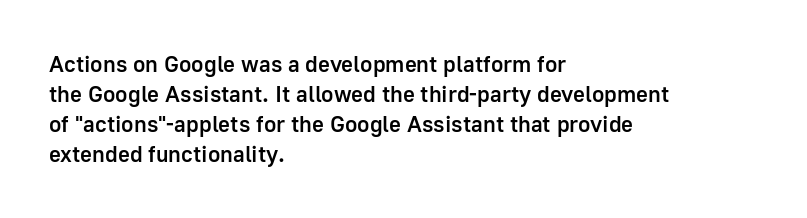
How are the letters spaced? Ordinarily, with no added tracking. Ordinary non-slanted type is in use. Notice the strokes are somewhat thickened but not fully heavy: this is a semibold. Descenders are the only things crossing below the line.
